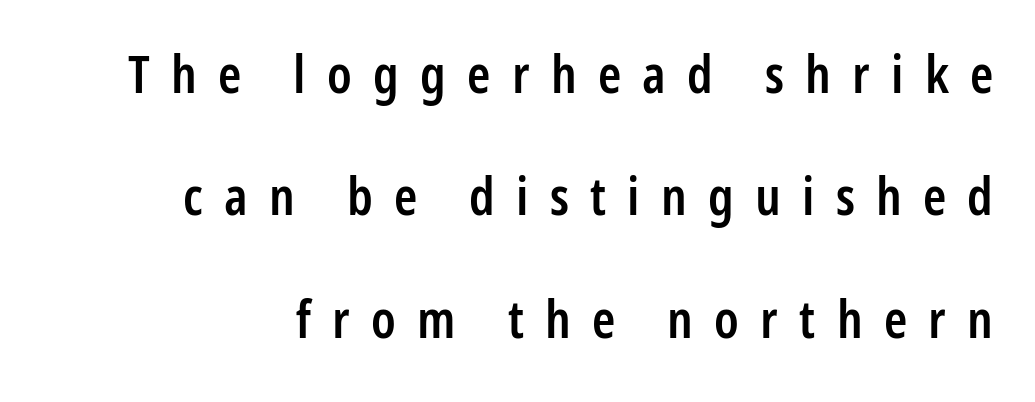
{"serif": "no", "italic": "no", "bold": "semi", "weight": "semibold", "width": "condensed", "stroke_contrast": "low", "x_height": "medium", "monospaced": "no", "underline": "no", "line_spacing": "loose", "line_spacing_ratio": 2.31, "letter_spacing": "wide", "letter_spacing_em": 0.4, "glyph_px": 53}
